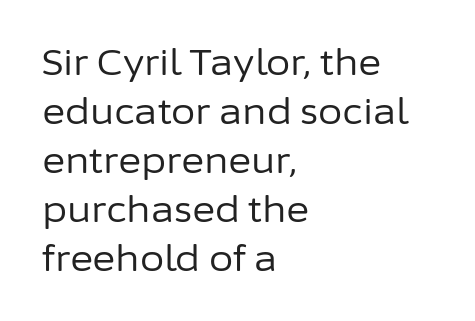
Q: Is the text bold? A: No.
Q: Is the text italic (slanted)? A: No, it is upright.
Q: Is the typeface a serif or a sans-serif typeface? A: Sans-serif.
Q: Is the text underlined? A: No.
Q: How is the paragraph aligned? A: Left-aligned.
Q: Is the spacing between letters normal or unusually wide? A: Normal.
Q: Is the spacing between lines tight, normal or loose? A: Normal.
Q: Width (condensed, normal, or wide)? A: Normal.
Q: Stroke contrast? A: Low.
Q: x-height? A: Medium.
Q: Monospaced? A: No.
